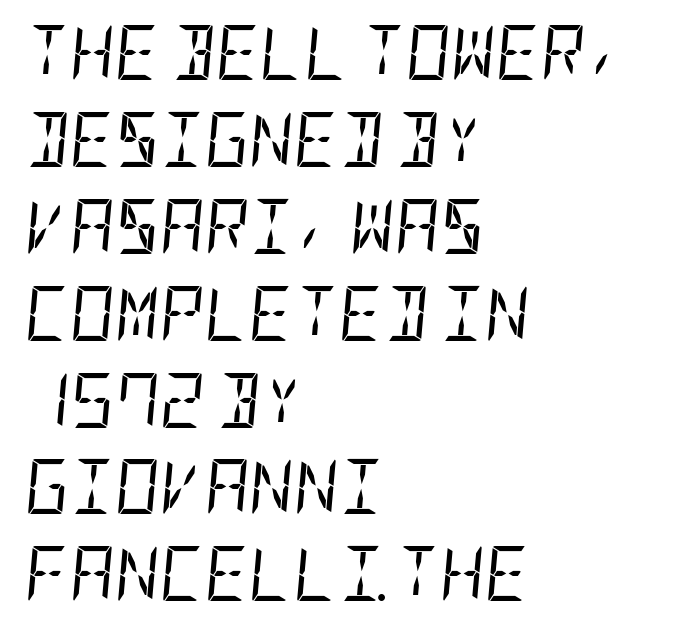
Q: Is the text bold? A: No.
Q: Is the text italic (slanted)? A: Yes, it leans right by about 5 degrees.
Q: Is the text underlined? A: No.
Q: How is the paragraph aligned? A: Left-aligned.
Q: Is the spacing between letters normal or unusually wide? A: Normal.
Q: Is the spacing between lines tight, normal or loose? A: Normal.
Q: Width (condensed, normal, or wide)? A: Condensed.
Q: Stroke contrast? A: Low.
Q: x-height? A: Large.
